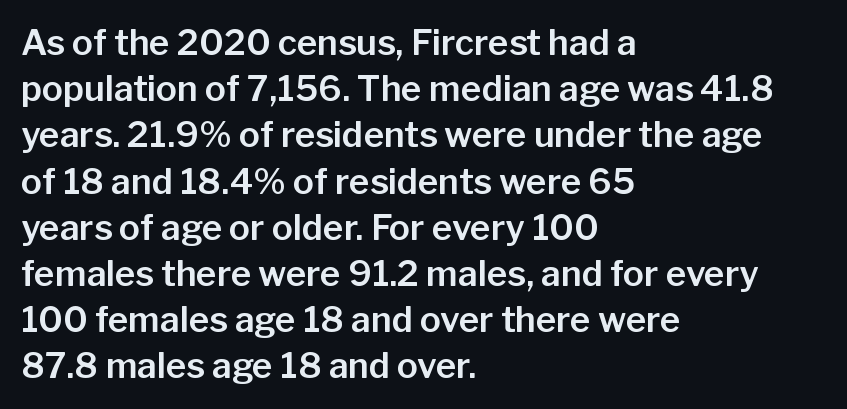
Q: Is the text italic (slanted)? A: No, it is upright.
Q: Is the typeface a serif or a sans-serif typeface? A: Sans-serif.
Q: Is the text underlined? A: No.
Q: How is the paragraph aligned? A: Left-aligned.
Q: Is the spacing between letters normal or unusually wide? A: Normal.
Q: Is the spacing between lines tight, normal or loose? A: Normal.
Q: Width (condensed, normal, or wide)? A: Normal.
Q: Stroke contrast? A: Low.
Q: x-height? A: Medium.
Q: Monospaced? A: No.
